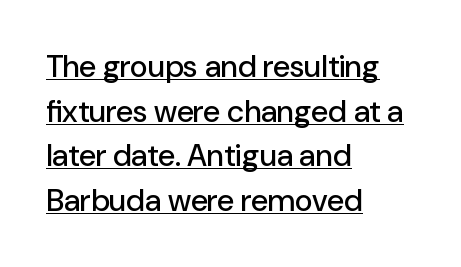
The image shows 31 px sans-serif type, upright; set left-aligned, normal line spacing (1.44x), normal letter spacing, underlined; low stroke contrast and a medium x-height.
